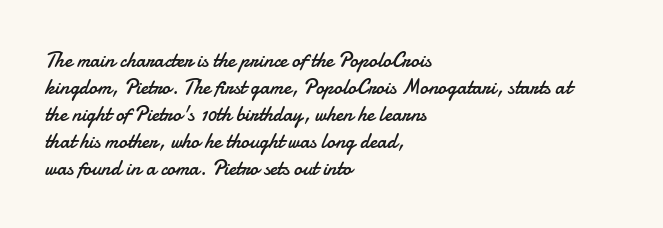
Q: Is the text bold? A: No.
Q: Is the text italic (slanted)? A: Yes.
Q: Is the text underlined? A: No.
Q: How is the paragraph aligned? A: Left-aligned.
Q: Is the spacing between letters normal or unusually wide? A: Normal.
Q: Is the spacing between lines tight, normal or loose? A: Normal.
